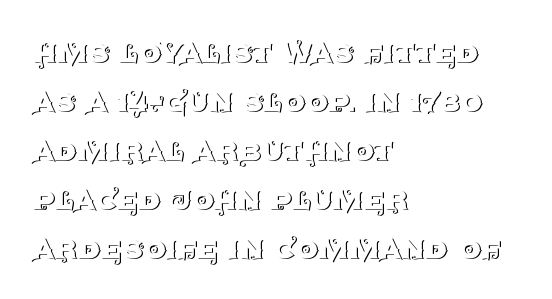
The image shows 36 px thin serif type, upright; set left-aligned, normal line spacing (1.36x), normal letter spacing, not underlined; medium stroke contrast and a large x-height.
